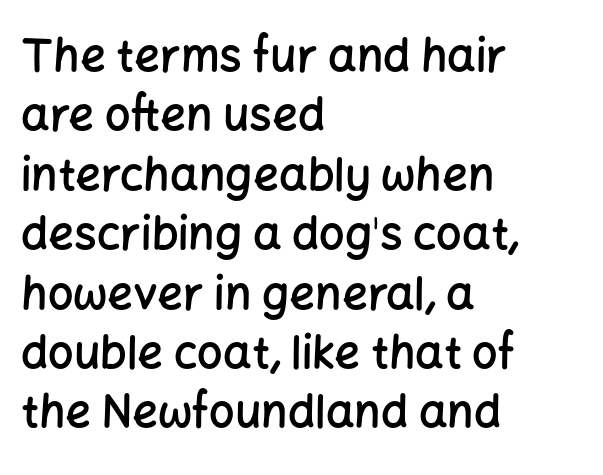
{"serif": "no", "italic": "no", "bold": "semi", "weight": "semibold", "width": "normal", "stroke_contrast": "low", "x_height": "medium", "monospaced": "no", "underline": "no", "align": "left", "line_spacing": "normal", "line_spacing_ratio": 1.32, "letter_spacing": "normal", "letter_spacing_em": 0.0, "glyph_px": 45}
